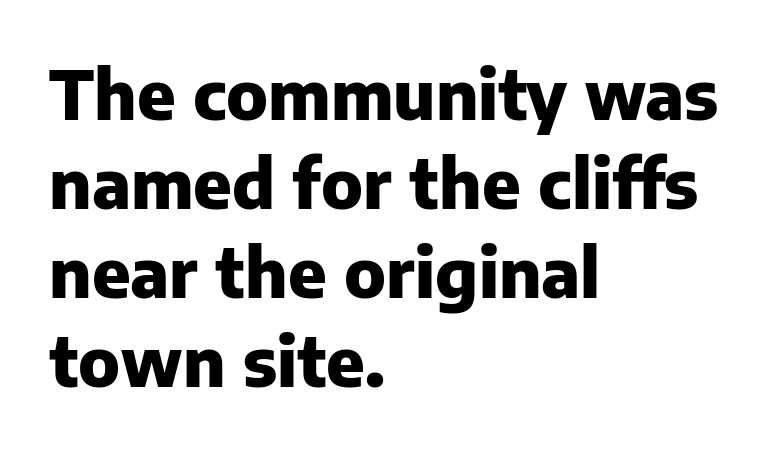
Q: Is the text bold? A: Yes.
Q: Is the text italic (slanted)? A: No, it is upright.
Q: Is the typeface a serif or a sans-serif typeface? A: Sans-serif.
Q: Is the text underlined? A: No.
Q: How is the paragraph aligned? A: Left-aligned.
Q: Is the spacing between letters normal or unusually wide? A: Normal.
Q: Is the spacing between lines tight, normal or loose? A: Normal.
Q: Width (condensed, normal, or wide)? A: Normal.
Q: Stroke contrast? A: Low.
Q: x-height? A: Medium.
Q: Monospaced? A: No.
